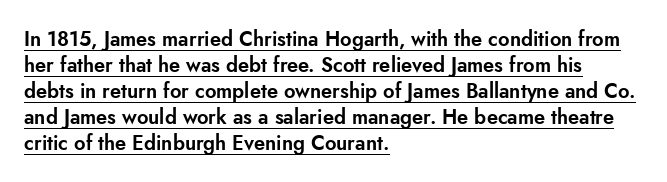
{"italic": "no", "underline": "yes", "align": "left", "line_spacing": "normal", "line_spacing_ratio": 1.3, "letter_spacing": "normal", "letter_spacing_em": 0.0, "glyph_px": 20}
